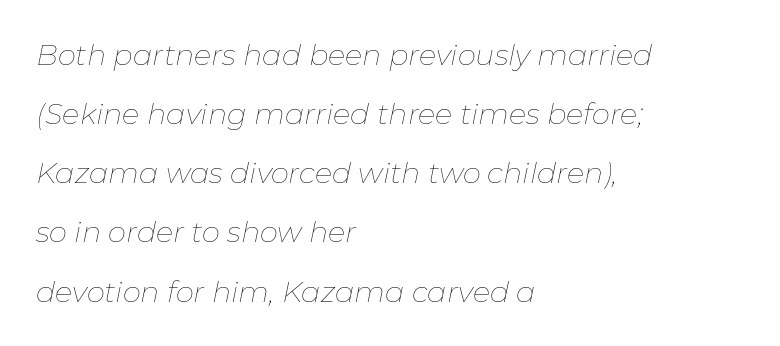
Q: Is the text bold? A: No.
Q: Is the text italic (slanted)? A: Yes, it leans right by about 11 degrees.
Q: Is the text underlined? A: No.
Q: How is the paragraph aligned? A: Left-aligned.
Q: Is the spacing between letters normal or unusually wide? A: Normal.
Q: Is the spacing between lines tight, normal or loose? A: Loose.
Q: Width (condensed, normal, or wide)? A: Normal.
Q: Stroke contrast? A: Low.
Q: x-height? A: Medium.
Q: Monospaced? A: No.
